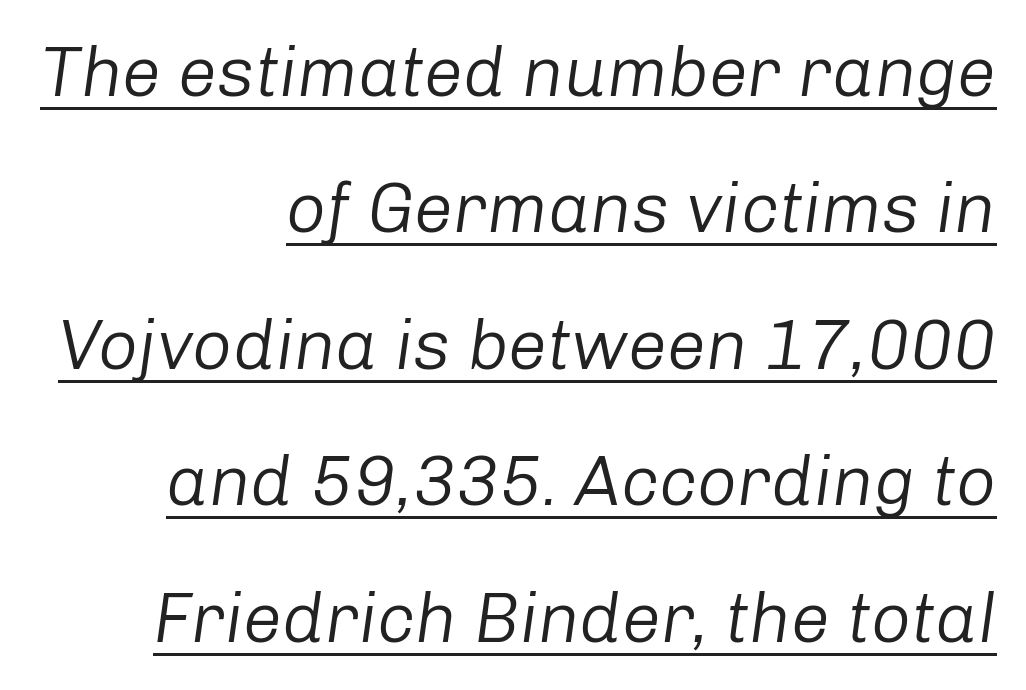
The image shows 70 px regular-weight type, italic (leaning right); set right-aligned, loose line spacing (1.95x), normal letter spacing, underlined; low stroke contrast and a medium x-height.
